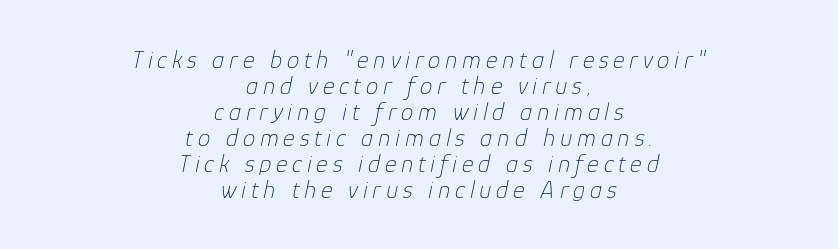
Q: Is the text bold? A: No.
Q: Is the text italic (slanted)? A: Yes, it leans right by about 12 degrees.
Q: Is the text underlined? A: No.
Q: How is the paragraph aligned? A: Centered.
Q: Is the spacing between lines tight, normal or loose? A: Tight.
